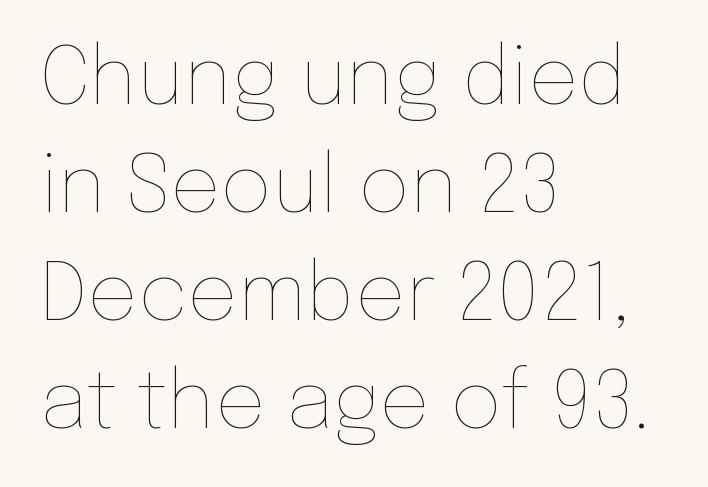
{"italic": "no", "bold": "no", "weight": "thin", "width": "normal", "stroke_contrast": "low", "x_height": "medium", "monospaced": "no", "underline": "no", "align": "left", "line_spacing": "normal", "line_spacing_ratio": 1.35, "letter_spacing": "normal", "letter_spacing_em": 0.0, "glyph_px": 80}
